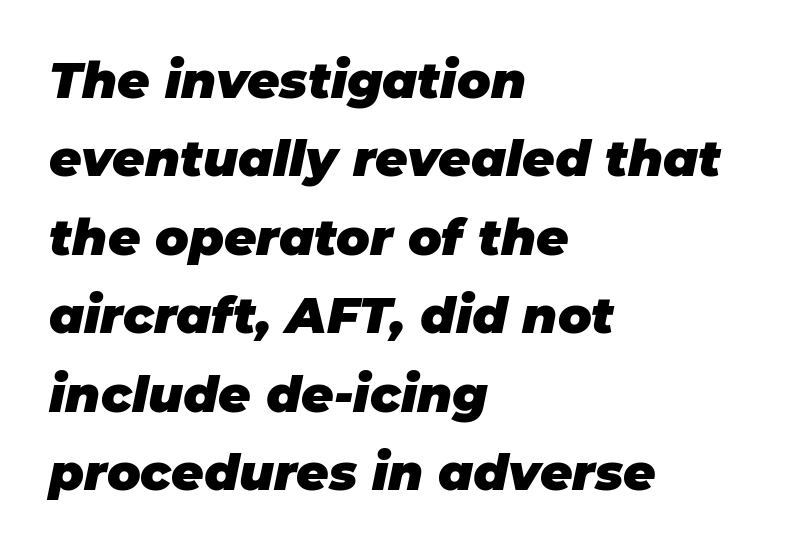
The image shows 50 px heavy type, italic (leaning right); set left-aligned, normal line spacing (1.57x), normal letter spacing, not underlined; low stroke contrast and a large x-height.
